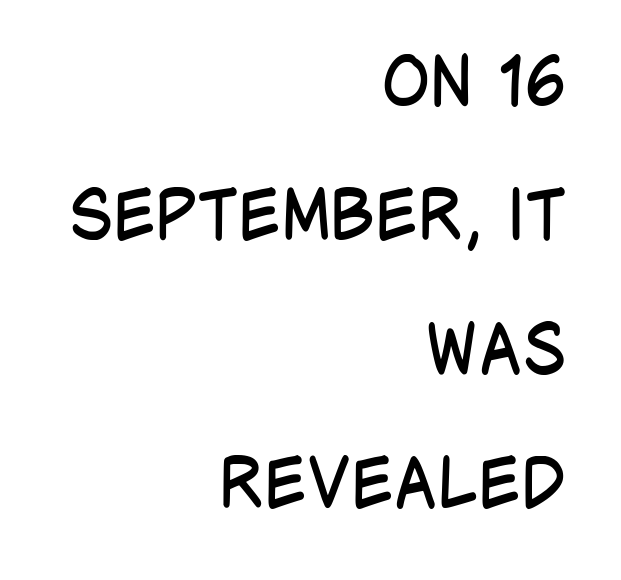
{"serif": "no", "italic": "no", "bold": "no", "weight": "regular", "width": "condensed", "stroke_contrast": "low", "x_height": "large", "monospaced": "no", "underline": "no", "align": "right", "line_spacing": "loose", "line_spacing_ratio": 1.94, "letter_spacing": "normal", "letter_spacing_em": 0.0, "glyph_px": 69}
